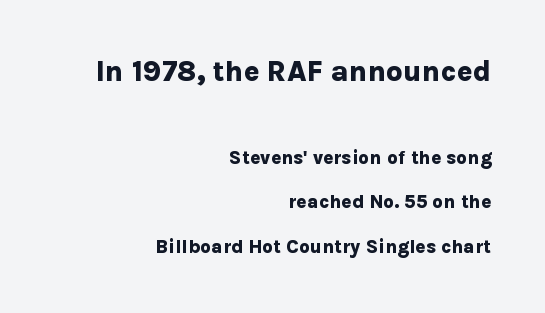
The image shows 29 px bold sans-serif type, upright; set right-aligned, loose line spacing (2.36x), normal letter spacing, not underlined; the first (top) block is 1.53x larger; low stroke contrast and a medium x-height.
